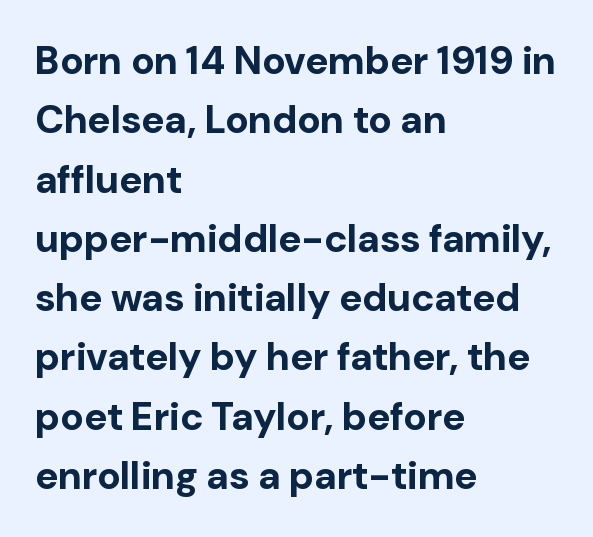
Q: Is the text bold? A: Yes.
Q: Is the text italic (slanted)? A: No, it is upright.
Q: Is the typeface a serif or a sans-serif typeface? A: Sans-serif.
Q: Is the text underlined? A: No.
Q: How is the paragraph aligned? A: Left-aligned.
Q: Is the spacing between letters normal or unusually wide? A: Normal.
Q: Is the spacing between lines tight, normal or loose? A: Normal.
Q: Width (condensed, normal, or wide)? A: Normal.
Q: Stroke contrast? A: Low.
Q: x-height? A: Medium.
Q: Monospaced? A: No.
